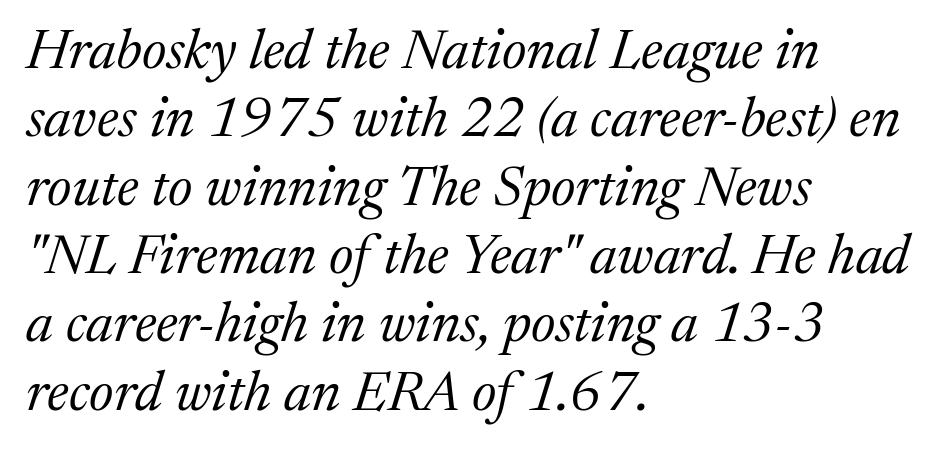
There's an unmistakable incline to the writing here. The font is comparable to plain body text, perhaps lighter. The glyphs in this specimen are seriffed. The text block is weighted toward the left margin, trailing off unevenly rightward.
